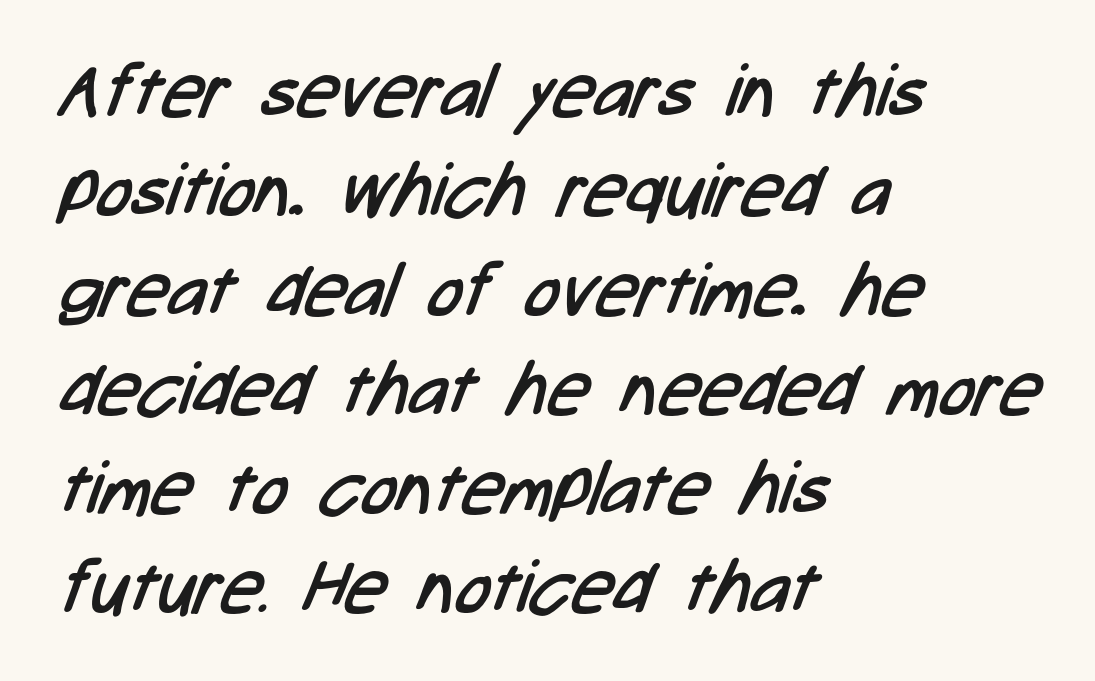
{"serif": "no", "bold": "no", "weight": "regular", "width": "condensed", "stroke_contrast": "low", "x_height": "medium", "monospaced": "no", "underline": "no", "align": "left", "line_spacing": "normal", "line_spacing_ratio": 1.36, "letter_spacing": "normal", "letter_spacing_em": 0.0, "glyph_px": 73}
